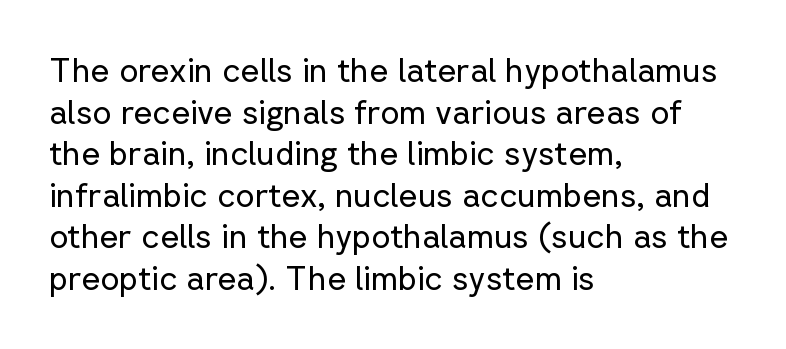
{"serif": "no", "italic": "no", "bold": "no", "weight": "regular", "width": "normal", "stroke_contrast": "low", "x_height": "medium", "monospaced": "no", "underline": "no", "align": "left", "line_spacing": "normal", "line_spacing_ratio": 1.26, "letter_spacing": "normal", "letter_spacing_em": 0.0, "glyph_px": 33}
